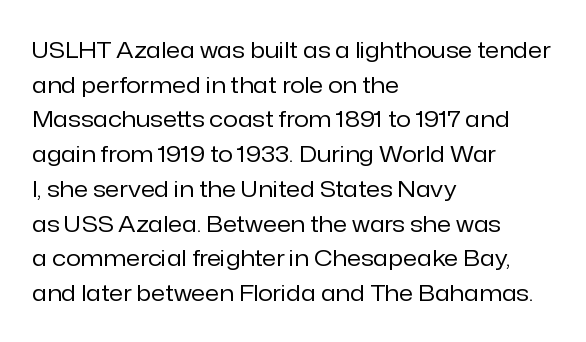
Vertical strokes here are truly vertical. Is the block centered? No — it sits flush against the left margin. Standard letterfit; no display-style spreading of the glyphs. This is not heavy type; no bold has been used.
